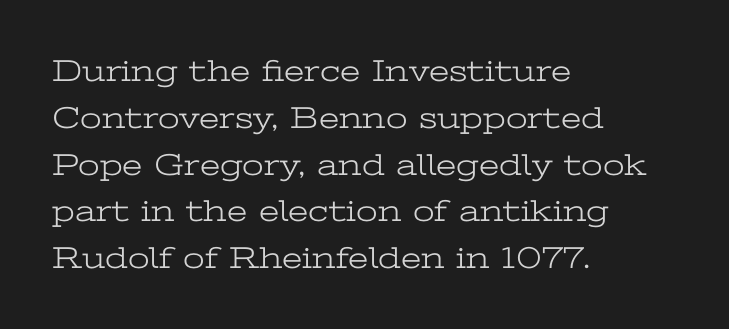
Q: Is the text bold? A: No.
Q: Is the text italic (slanted)? A: No, it is upright.
Q: Is the typeface a serif or a sans-serif typeface? A: Serif.
Q: Is the text underlined? A: No.
Q: How is the paragraph aligned? A: Left-aligned.
Q: Is the spacing between letters normal or unusually wide? A: Normal.
Q: Is the spacing between lines tight, normal or loose? A: Normal.
Q: Width (condensed, normal, or wide)? A: Wide.
Q: Stroke contrast? A: Low.
Q: x-height? A: Medium.
Q: Monospaced? A: No.
